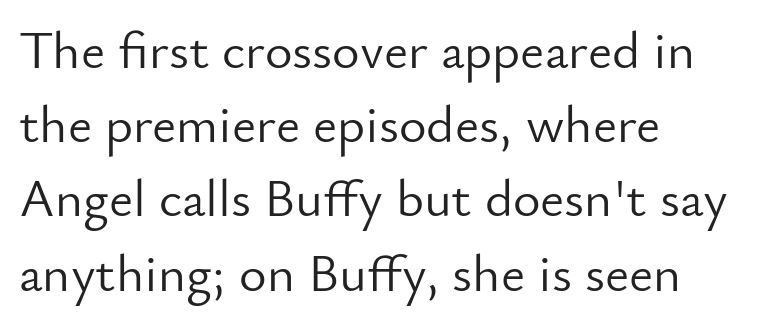
The image shows 53 px light sans-serif type, upright; set left-aligned, normal line spacing (1.4x), normal letter spacing, not underlined; low stroke contrast and a small x-height.
